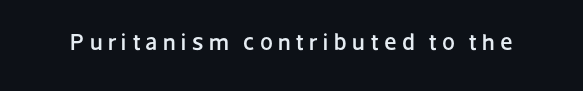
{"italic": "no", "underline": "no", "letter_spacing": "wide", "letter_spacing_em": 0.24, "glyph_px": 23}
